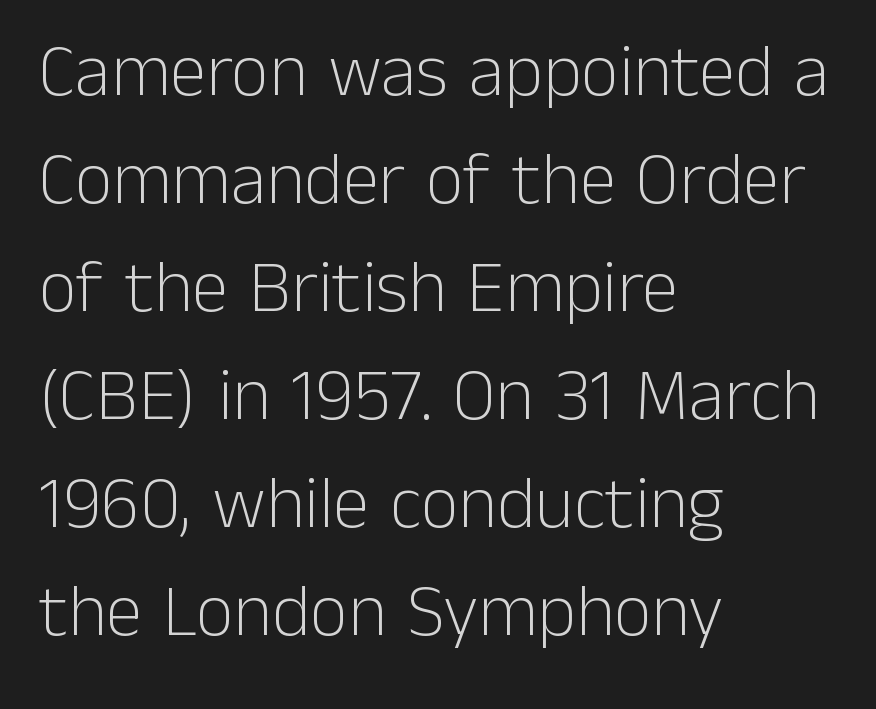
Q: Is the text bold? A: No.
Q: Is the text italic (slanted)? A: No, it is upright.
Q: Is the typeface a serif or a sans-serif typeface? A: Sans-serif.
Q: Is the text underlined? A: No.
Q: How is the paragraph aligned? A: Left-aligned.
Q: Is the spacing between letters normal or unusually wide? A: Normal.
Q: Is the spacing between lines tight, normal or loose? A: Normal.
Q: Width (condensed, normal, or wide)? A: Normal.
Q: Stroke contrast? A: Low.
Q: x-height? A: Medium.
Q: Monospaced? A: No.
